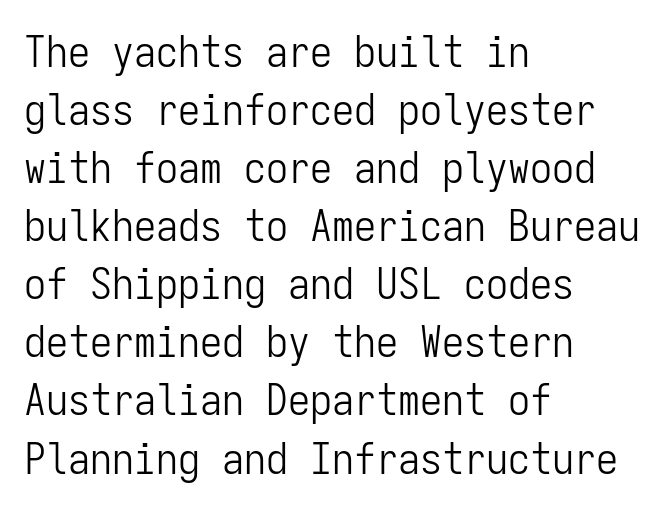
Q: Is the text bold? A: No.
Q: Is the text italic (slanted)? A: No, it is upright.
Q: Is the typeface a serif or a sans-serif typeface? A: Sans-serif.
Q: Is the text underlined? A: No.
Q: How is the paragraph aligned? A: Left-aligned.
Q: Is the spacing between letters normal or unusually wide? A: Normal.
Q: Is the spacing between lines tight, normal or loose? A: Normal.
Q: Width (condensed, normal, or wide)? A: Condensed.
Q: Stroke contrast? A: Low.
Q: x-height? A: Medium.
Q: Monospaced? A: Yes.
